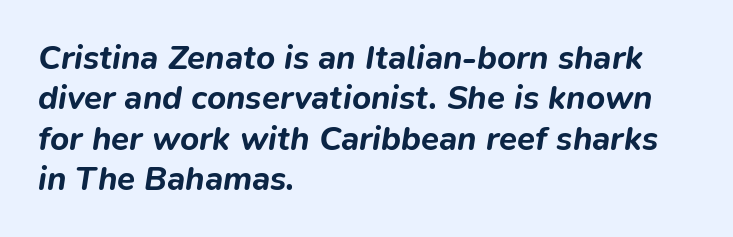
The face used here is proportionally spaced, like ordinary book or web type. If you drew a line through each stem, it would be angled. In terms of letterspacing, this is plain default setting. Notice how thick the strokes are: this is what a full bold looks like. The paragraph has a hard left edge and a soft right edge.
